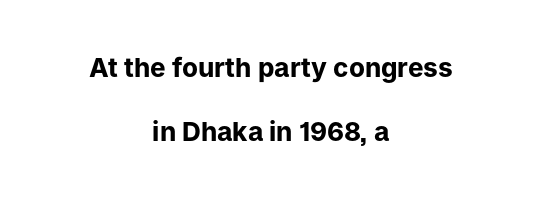
A great deal of white space separates one row of letters from the next. Summary of weight: heavy, a full bold. Line starts and ends both wander, symmetrically. This rendering leaves character spacing at its baseline value. This sample uses an upright cut, with every glyph sitting square on the baseline. The area under the type is left untouched.
